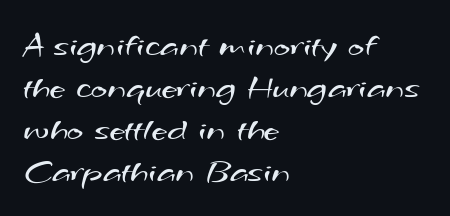
{"serif": "no", "bold": "no", "weight": "regular", "width": "wide", "stroke_contrast": "medium", "x_height": "small", "monospaced": "no", "underline": "no", "align": "left", "line_spacing_ratio": 1.2, "letter_spacing": "normal", "letter_spacing_em": 0.0, "glyph_px": 35}
